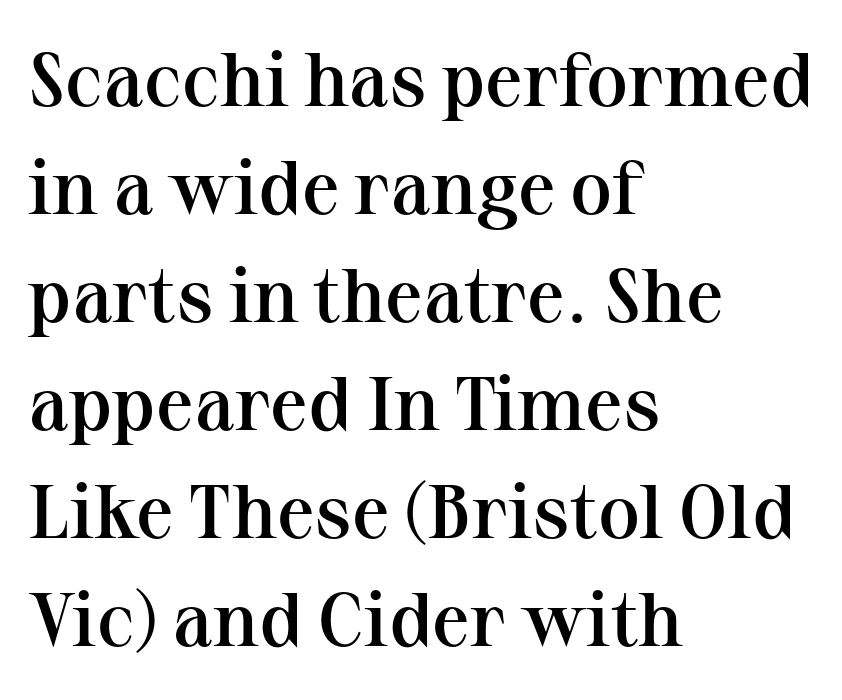
These lines are set flush left with a ragged right edge. These lines are rendered in a variable-pitch font. The letters stand upright; this is a roman face. The face used here is seriffed, in the tradition of book romans.
